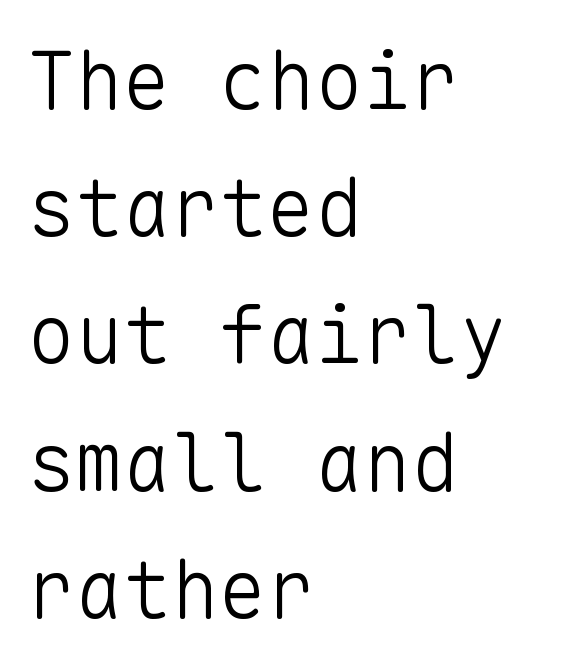
The image shows 80 px light sans-serif type, upright, monospaced; set left-aligned, normal line spacing (1.59x), normal letter spacing, not underlined; low stroke contrast and a medium x-height.
